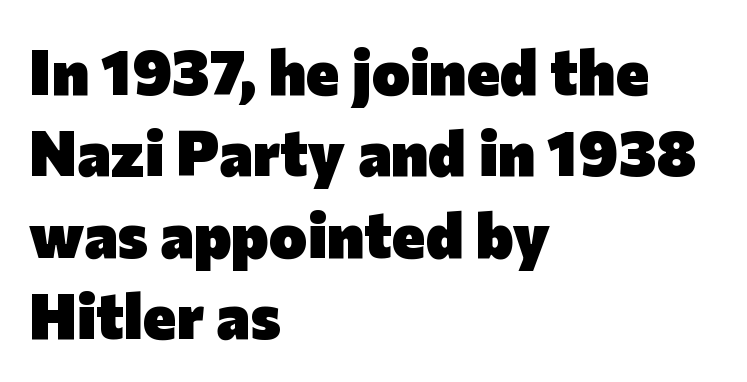
{"serif": "no", "italic": "no", "bold": "yes", "weight": "heavy", "width": "normal", "stroke_contrast": "low", "x_height": "medium", "monospaced": "no", "underline": "no", "align": "left", "line_spacing": "normal", "line_spacing_ratio": 1.27, "letter_spacing": "normal", "letter_spacing_em": 0.0, "glyph_px": 64}
